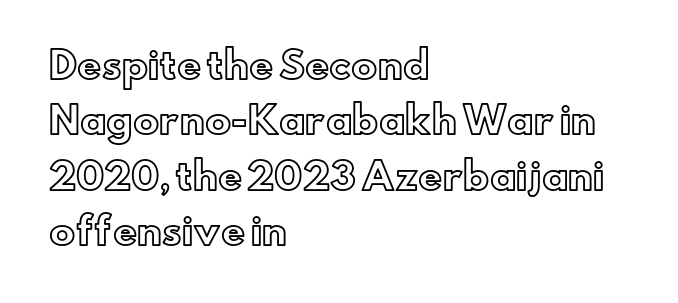
Horizontally, the lines are justified to the leading edge only. Vertical strokes here are truly vertical. Is this a fixed-width face? No — the glyphs have proportional, varying widths. A typesetter would call this zero additional tracking. Type without underlining. The designer left line spacing at the default.
